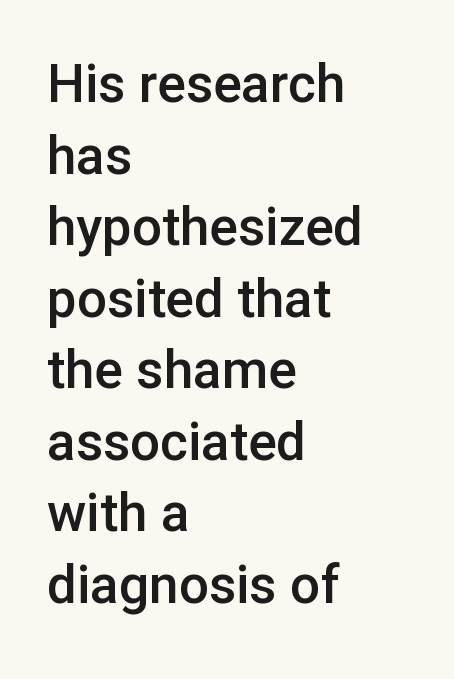
Decoration check: the copy has no underline. The typography opts for an upright posture over an oblique one. If you measured baseline to baseline, you'd find a middling distance. The tracking reads as untouched default to a designer's eye. Check where the strokes stop: nothing finishes them off — pure sans. This sample is left-justified, so line endings fall wherever the words run out.
